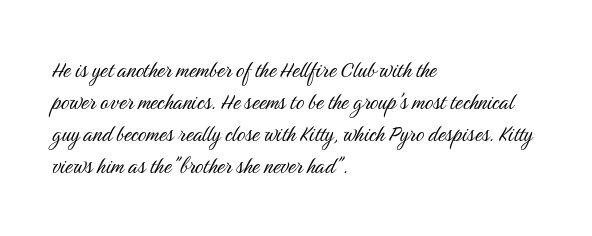
{"bold": "no", "underline": "no", "align": "left", "line_spacing_ratio": 1.23, "letter_spacing": "normal", "letter_spacing_em": 0.0, "glyph_px": 26}
